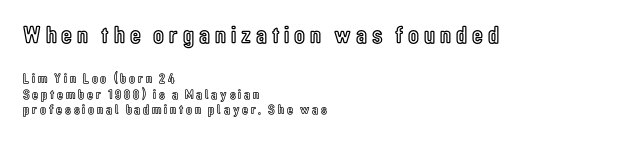
You could barely slide anything between these rows. Is the letter spacing exaggerated? Yes — the characters are pushed far apart. The text block is weighted toward the left margin, trailing off unevenly rightward. Posture: upright roman. Nobody drew a line under any word here.
